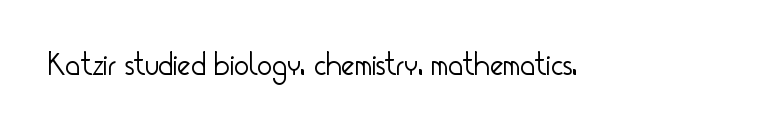
{"serif": "no", "italic": "no", "bold": "no", "weight": "light", "width": "condensed", "stroke_contrast": "low", "x_height": "small", "monospaced": "no", "underline": "no", "letter_spacing": "normal", "letter_spacing_em": 0.0, "glyph_px": 32}
